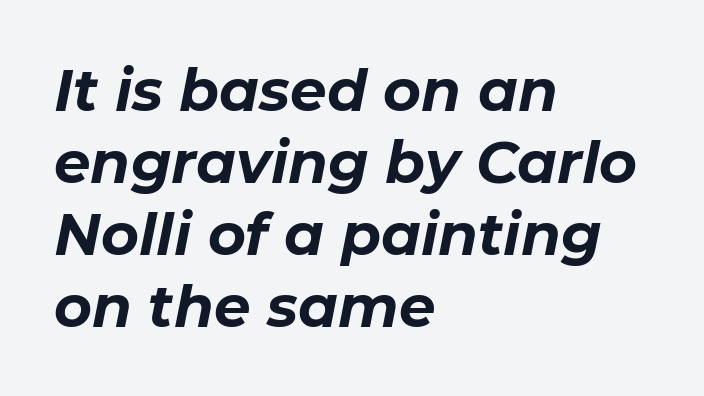
The image shows 58 px bold type, italic (leaning right); set left-aligned, line spacing 1.24x, normal letter spacing, not underlined; low stroke contrast and a medium x-height.
